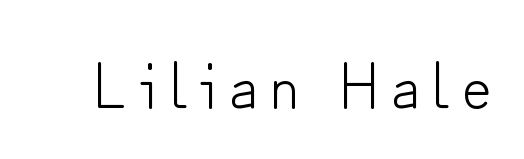
Q: Is the text bold? A: No.
Q: Is the text italic (slanted)? A: No, it is upright.
Q: Is the typeface a serif or a sans-serif typeface? A: Sans-serif.
Q: Is the text underlined? A: No.
Q: Width (condensed, normal, or wide)? A: Normal.
Q: Stroke contrast? A: Low.
Q: x-height? A: Small.
Q: Monospaced? A: No.
